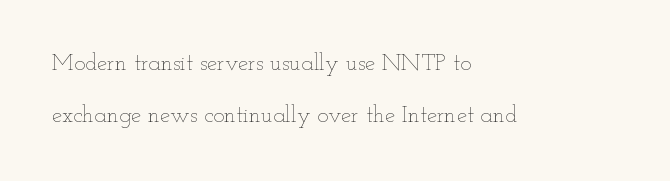
In terms of posture, this sample is upright. Counters stay open thanks to moderate or lighter strokes. Does the leading feel generous? Absolutely, it's lavish. The rag falls on the right side of this text block. Clear beneath every line of the passage.
